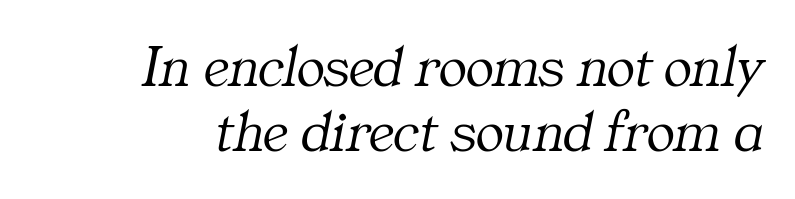
Q: Is the text bold? A: No.
Q: Is the text italic (slanted)? A: Yes, it leans right by about 11 degrees.
Q: Is the typeface a serif or a sans-serif typeface? A: Serif.
Q: Is the text underlined? A: No.
Q: How is the paragraph aligned? A: Right-aligned.
Q: Is the spacing between letters normal or unusually wide? A: Normal.
Q: Is the spacing between lines tight, normal or loose? A: Tight.
Q: Width (condensed, normal, or wide)? A: Normal.
Q: Stroke contrast? A: Medium.
Q: x-height? A: Medium.
Q: Monospaced? A: No.
